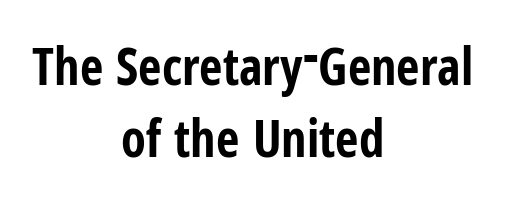
Strong, thick strokes mark this as bold type. Bare-footed words on every line. Visually the block forms a symmetrical silhouette, jagged on both flanks. Type style note: lacks serifs. Upright lettering throughout.
